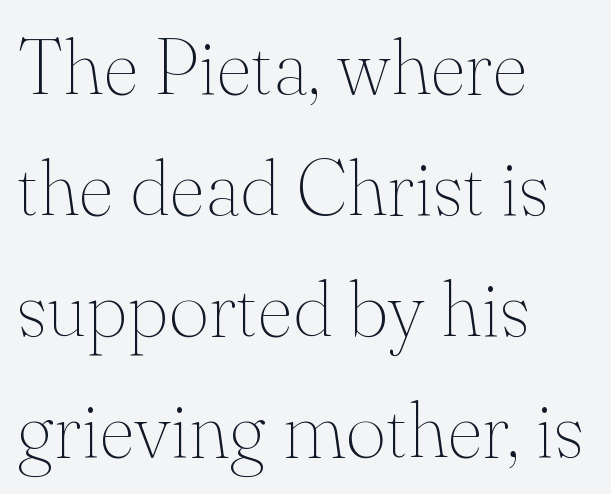
Q: Is the text bold? A: No.
Q: Is the text italic (slanted)? A: No, it is upright.
Q: Is the typeface a serif or a sans-serif typeface? A: Serif.
Q: Is the text underlined? A: No.
Q: How is the paragraph aligned? A: Left-aligned.
Q: Is the spacing between letters normal or unusually wide? A: Normal.
Q: Is the spacing between lines tight, normal or loose? A: Normal.
Q: Width (condensed, normal, or wide)? A: Normal.
Q: Stroke contrast? A: Medium.
Q: x-height? A: Small.
Q: Monospaced? A: No.
